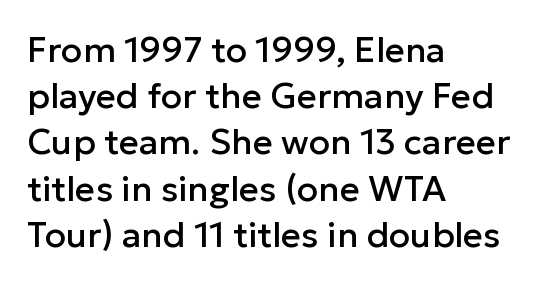
No extra tracking has been applied to these lines. Each letter's strokes conclude bluntly, with no projecting serifs. Any mark beneath the type? The region is blank. Looks like regular typesetting: each glyph gets only the width it needs. Short and long lines alike share a common starting point at left. In terms of posture, this sample is upright.
